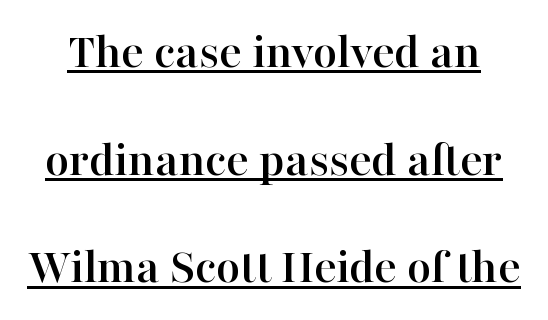
The image shows 52 px serif type, upright; set loose line spacing (2.07x), normal letter spacing, underlined; high stroke contrast and a medium x-height.
